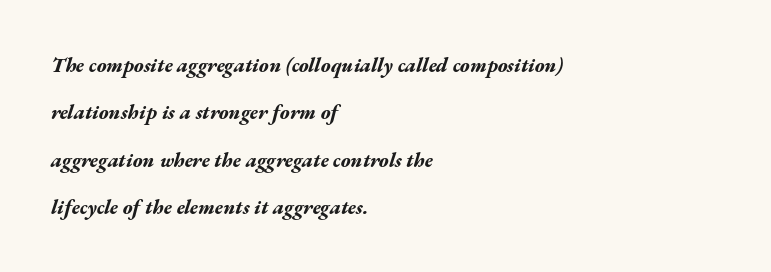
Q: Is the text bold? A: Yes.
Q: Is the text italic (slanted)? A: Yes, it leans right by about 17 degrees.
Q: Is the text underlined? A: No.
Q: How is the paragraph aligned? A: Left-aligned.
Q: Is the spacing between letters normal or unusually wide? A: Normal.
Q: Is the spacing between lines tight, normal or loose? A: Loose.
